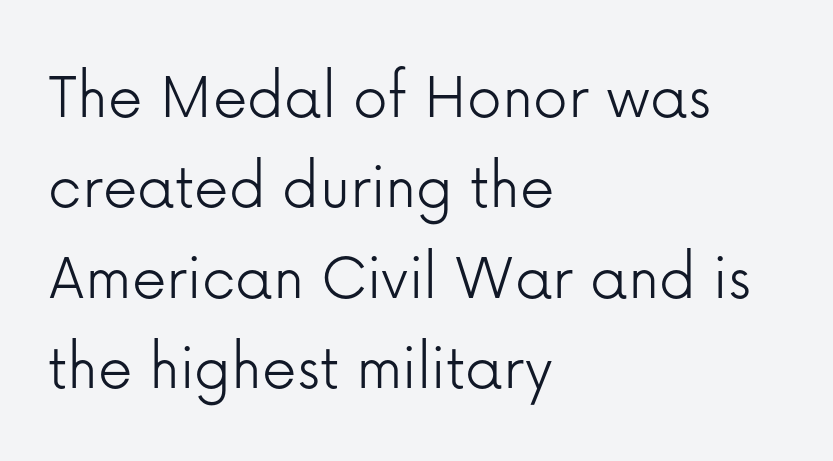
The image shows 69 px light sans-serif type, upright; set left-aligned, normal line spacing (1.31x), normal letter spacing, not underlined; low stroke contrast and a medium x-height.
